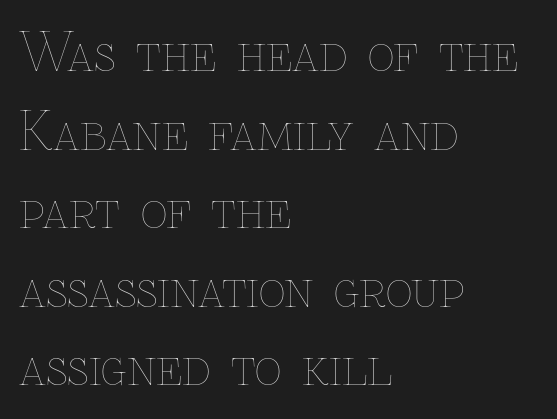
Q: Is the text bold? A: No.
Q: Is the text italic (slanted)? A: No, it is upright.
Q: Is the text underlined? A: No.
Q: How is the paragraph aligned? A: Left-aligned.
Q: Is the spacing between letters normal or unusually wide? A: Normal.
Q: Is the spacing between lines tight, normal or loose? A: Normal.
Q: Width (condensed, normal, or wide)? A: Normal.
Q: Stroke contrast? A: Low.
Q: x-height? A: Medium.
Q: Monospaced? A: No.
